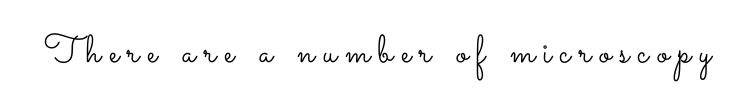
Lines of text with bare space underneath. The face used here is rendered with a markedly widened letterfit. The face used here is proportionally spaced, like ordinary book or web type. Nothing heavy about these letters — not bold at all.
